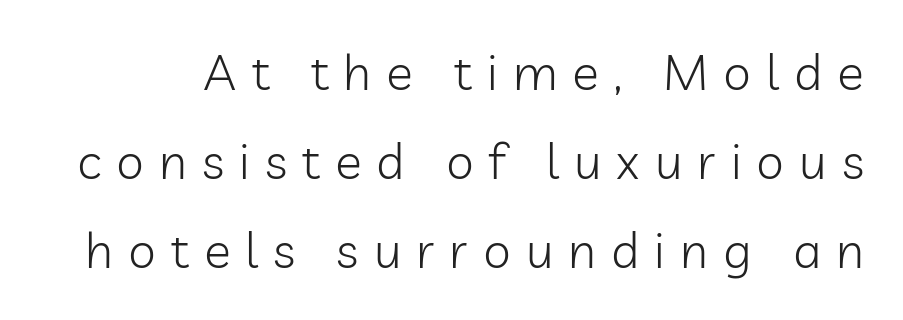
The image shows 50 px light sans-serif type, upright; set line spacing 1.78x, unusually wide letter spacing (+0.3 em), not underlined; low stroke contrast and a medium x-height.
